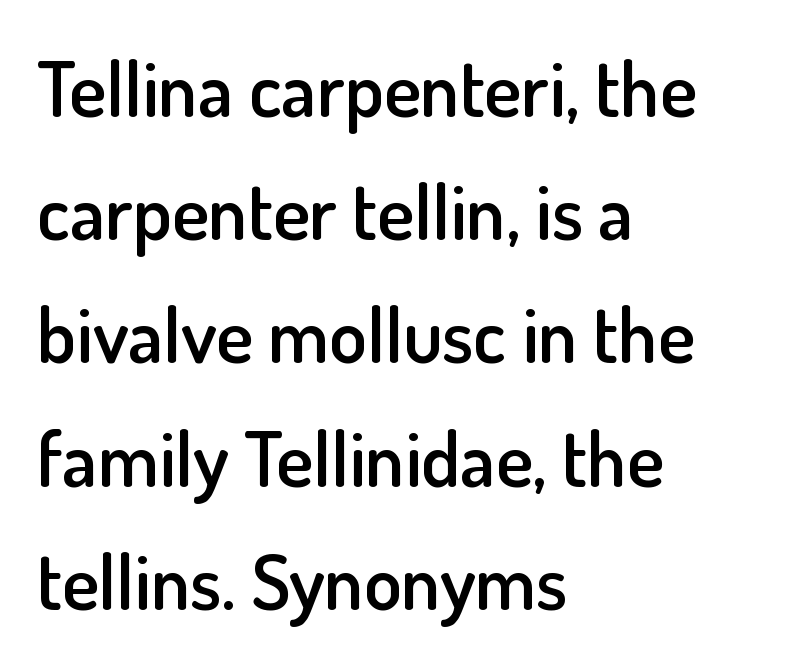
The image shows 77 px semibold sans-serif type, upright; set left-aligned, normal line spacing (1.6x), normal letter spacing, not underlined; low stroke contrast and a small x-height.
